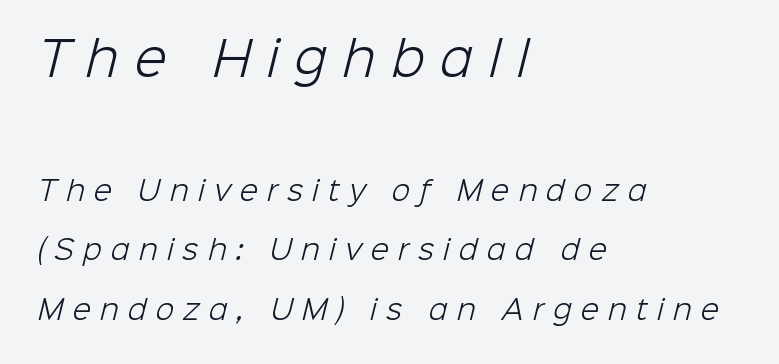
This sample uses expanded letter spacing, leaving extra air between glyphs. In this sample the first text group is rendered at the bigger scale. The strokes are not fattened; the text isn't bold. Horizontal alignment here is leftward, the default for most running prose. Reading down the column, the eye jumps a long way to each next line.
